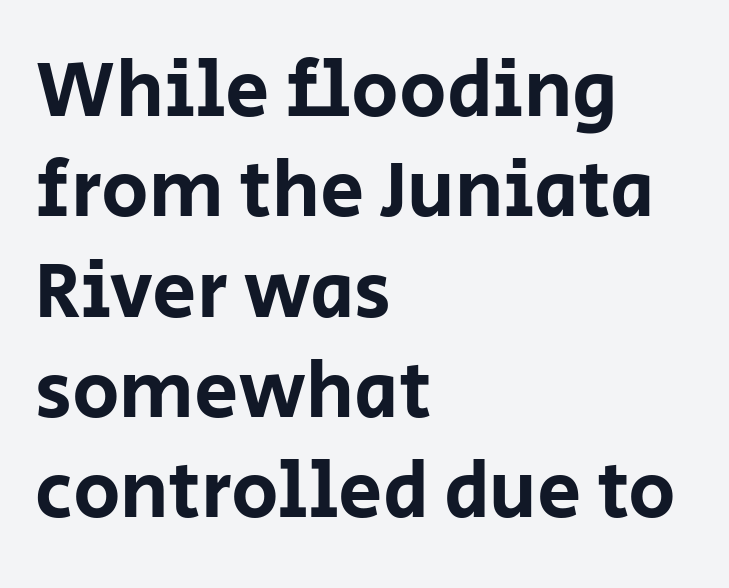
Q: Is the text italic (slanted)? A: No, it is upright.
Q: Is the typeface a serif or a sans-serif typeface? A: Sans-serif.
Q: Is the text underlined? A: No.
Q: How is the paragraph aligned? A: Left-aligned.
Q: Is the spacing between letters normal or unusually wide? A: Normal.
Q: Is the spacing between lines tight, normal or loose? A: Normal.
Q: Width (condensed, normal, or wide)? A: Normal.
Q: Stroke contrast? A: Low.
Q: x-height? A: Large.
Q: Monospaced? A: No.
